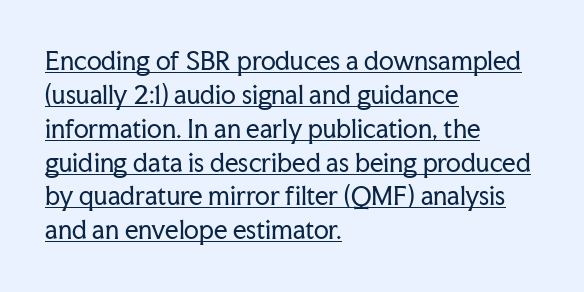
The image shows 24 px text type, upright; set left-aligned, normal line spacing (1.41x), normal letter spacing, underlined.
